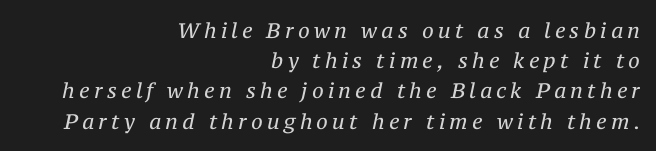
The glyphs are unaccompanied by any horizontal stroke below them. The glyphs look as if they've been sheared to an angle. There is plenty of visible air inserted between adjacent glyphs. Horizontal bands of white between lines are of average thickness. Horizontally, the lines are justified to the trailing edge only. The weight tops out at a normal text grade.
